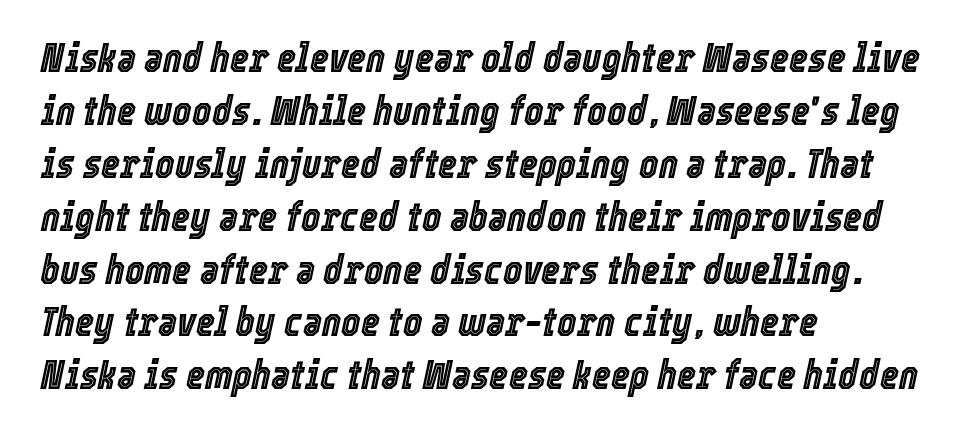
Q: Is the text italic (slanted)? A: Yes, it leans right by about 12 degrees.
Q: Is the text underlined? A: No.
Q: How is the paragraph aligned? A: Left-aligned.
Q: Is the spacing between letters normal or unusually wide? A: Normal.
Q: Is the spacing between lines tight, normal or loose? A: Normal.
Q: Width (condensed, normal, or wide)? A: Condensed.
Q: x-height? A: Medium.
Q: Monospaced? A: No.
